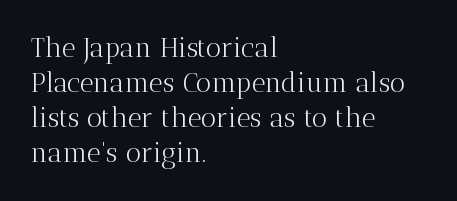
{"italic": "no", "bold": "no", "underline": "no", "align": "left", "line_spacing": "normal", "line_spacing_ratio": 1.3, "letter_spacing": "normal", "letter_spacing_em": 0.0, "glyph_px": 27}
